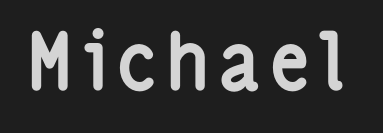
A full-strength bold gives these letters their thick strokes. Letters rest on an invisible, unmarked baseline. The rendering shows plain stroke endings on the letterforms — a sans-serif design. This sample uses an upright cut, with every glyph sitting square on the baseline.
